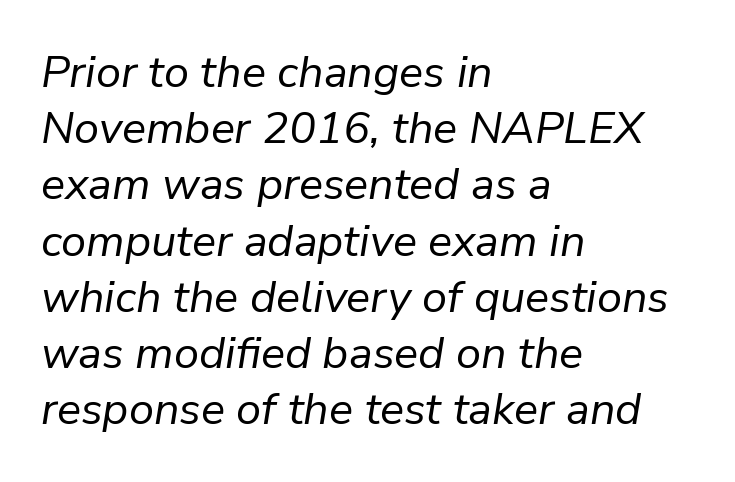
{"italic": "yes", "lean": "right", "slant_degrees": 9, "bold": "no", "weight": "regular", "width": "normal", "stroke_contrast": "low", "x_height": "medium", "monospaced": "no", "underline": "no", "align": "left", "line_spacing": "normal", "line_spacing_ratio": 1.25, "letter_spacing": "normal", "letter_spacing_em": 0.0, "glyph_px": 45}
